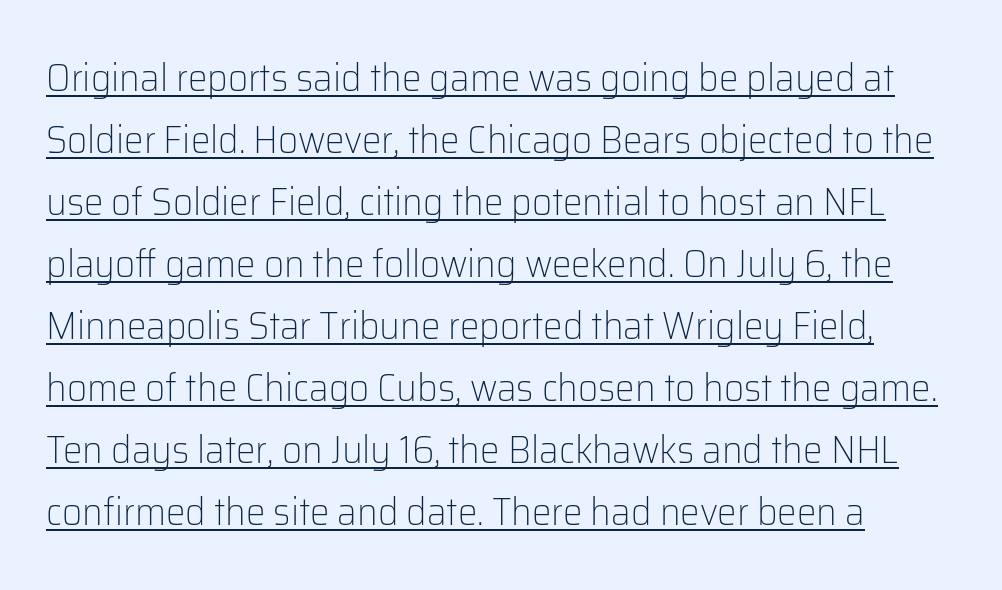
{"serif": "no", "italic": "no", "bold": "no", "weight": "light", "width": "normal", "stroke_contrast": "low", "x_height": "medium", "monospaced": "no", "underline": "yes", "align": "left", "line_spacing": "normal", "line_spacing_ratio": 1.59, "letter_spacing": "normal", "letter_spacing_em": 0.0, "glyph_px": 39}
